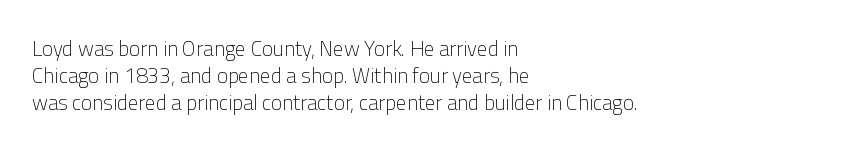
The passage shown is not underscored anywhere. Summary of vertical rhythm: regular, with standard interline spacing. The rag falls on the right side of this text block. Notice how the stems are strictly vertical — no italics here. Vertical stems look standard width or narrower in stroke.
